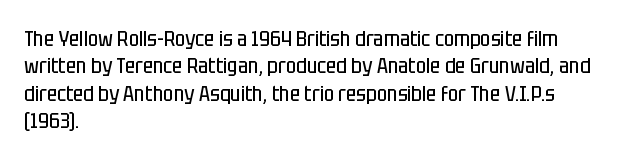
The image shows 22 px text type, upright; set left-aligned, line spacing 1.24x, normal letter spacing, not underlined.
